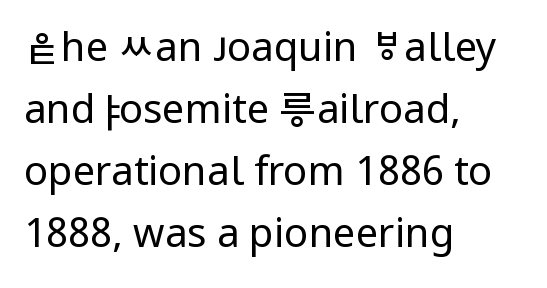
Here the glyphs are tracked normally, forming tight word shapes. You could not count columns in this text — the font is proportionally spaced. The letters look calm and open, with moderate or lighter stems. Plain, unruled lines of type. This block has exactly the height ordinary leading produces. Teacher's note: observe the even left margin — that is flush-left alignment.
